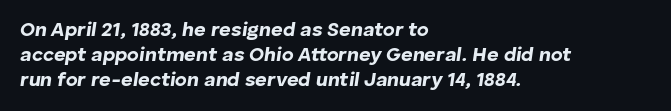
Inter-character spacing is left at the font's built-in metrics. Set as a true bold cut, around the 700 mark. Clear beneath every line of the passage. The designer left line spacing at the default. An italicized treatment has been applied to the whole sample.
